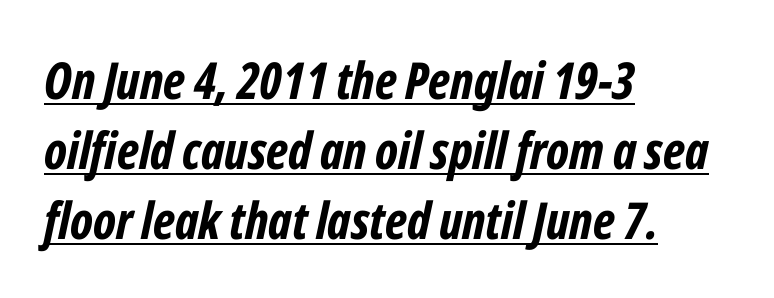
{"italic": "yes", "lean": "right", "slant_degrees": 12, "bold": "yes", "weight": "bold", "width": "condensed", "stroke_contrast": "low", "x_height": "medium", "monospaced": "no", "underline": "yes", "align": "left", "line_spacing": "normal", "line_spacing_ratio": 1.37, "letter_spacing": "normal", "letter_spacing_em": 0.0, "glyph_px": 51}
